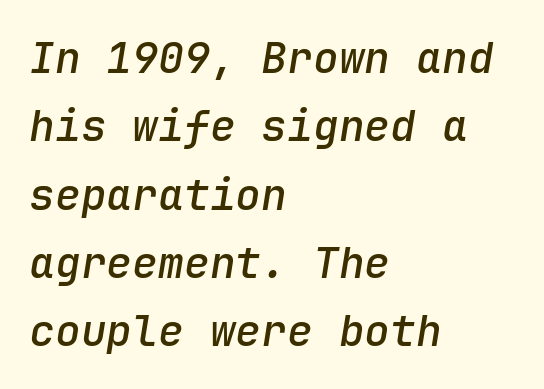
The image shows 43 px semibold type, italic (leaning right), monospaced; set left-aligned, normal line spacing (1.59x), normal letter spacing, not underlined; low stroke contrast and a medium x-height.
